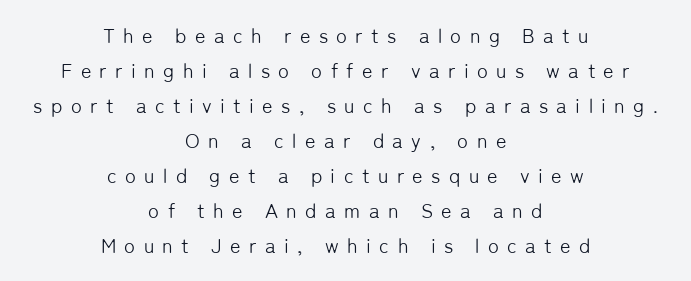
Q: Is the text bold? A: No.
Q: Is the text italic (slanted)? A: No, it is upright.
Q: Is the text underlined? A: No.
Q: How is the paragraph aligned? A: Centered.
Q: Is the spacing between letters normal or unusually wide? A: Unusually wide.
